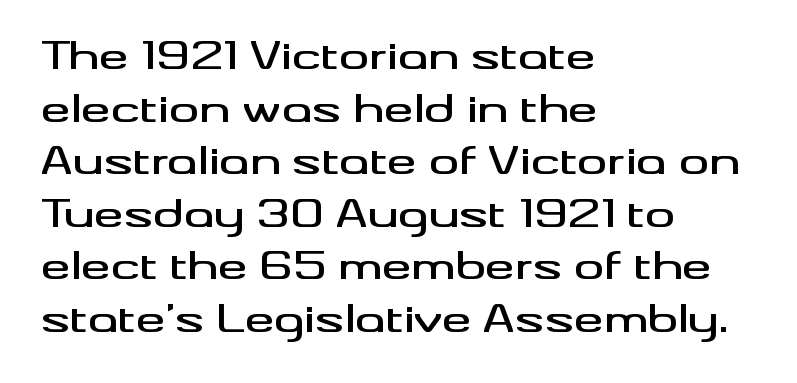
{"serif": "no", "italic": "no", "width": "wide", "stroke_contrast": "medium", "x_height": "small", "monospaced": "no", "underline": "no", "align": "left", "line_spacing": "normal", "line_spacing_ratio": 1.42, "letter_spacing": "normal", "letter_spacing_em": 0.0, "glyph_px": 37}
